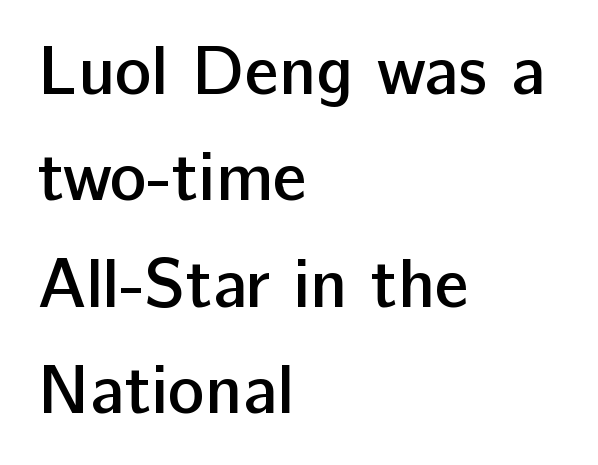
The image shows 69 px semibold sans-serif type, upright; set left-aligned, normal line spacing (1.54x), normal letter spacing, not underlined; low stroke contrast and a medium x-height.
